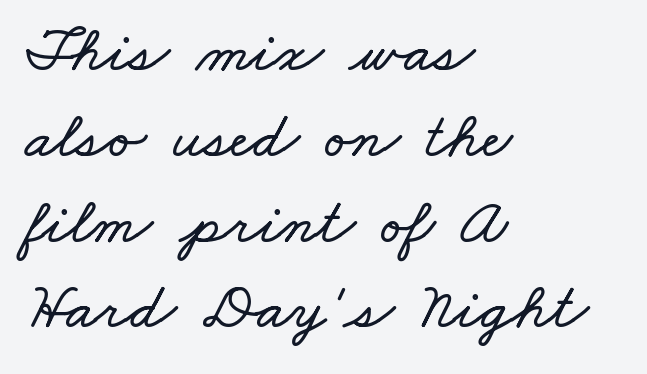
The image shows 65 px wide type; set left-aligned, normal line spacing (1.32x), normal letter spacing, not underlined; low stroke contrast and a small x-height.
